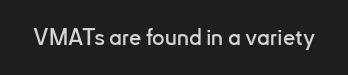
Tall strokes in this sample are plumb rather than angled. Short note: letters normally spaced. Lines of text with bare space underneath.
